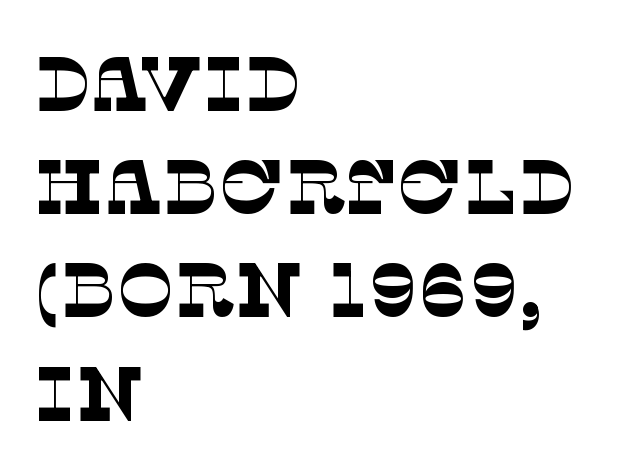
The image shows 77 px thin serif type; set left-aligned, normal line spacing (1.34x), normal letter spacing, not underlined; low stroke contrast and a large x-height.
